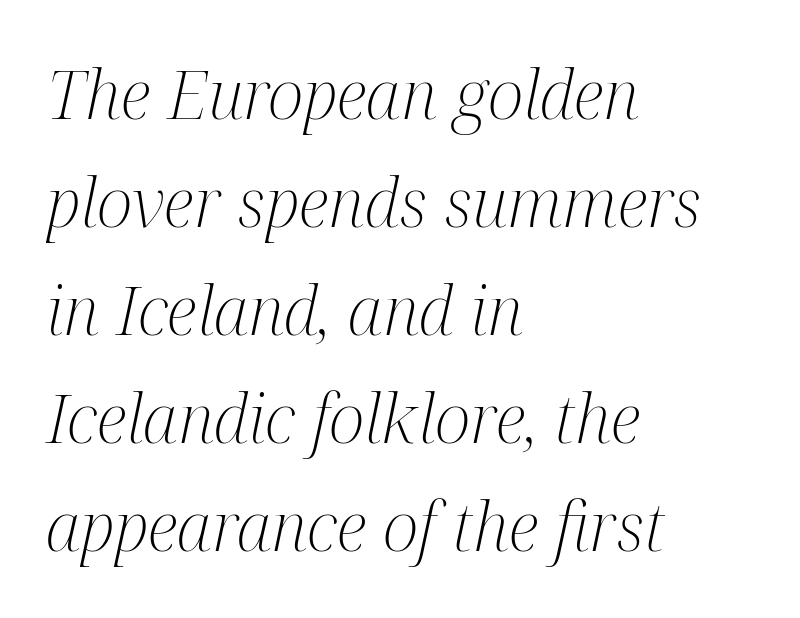
The image shows 68 px light, condensed serif type, italic (leaning right); set left-aligned, normal line spacing (1.59x), normal letter spacing, not underlined; medium stroke contrast and a medium x-height.
